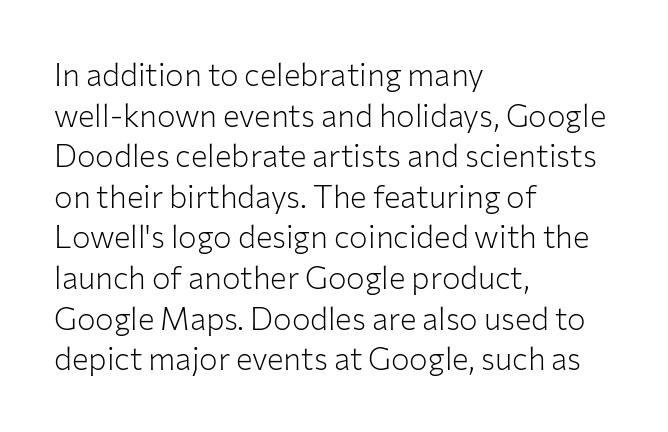
Q: Is the text bold? A: No.
Q: Is the text italic (slanted)? A: No, it is upright.
Q: Is the typeface a serif or a sans-serif typeface? A: Sans-serif.
Q: Is the text underlined? A: No.
Q: How is the paragraph aligned? A: Left-aligned.
Q: Is the spacing between letters normal or unusually wide? A: Normal.
Q: Is the spacing between lines tight, normal or loose? A: Normal.
Q: Width (condensed, normal, or wide)? A: Normal.
Q: Stroke contrast? A: Low.
Q: x-height? A: Medium.
Q: Monospaced? A: No.
